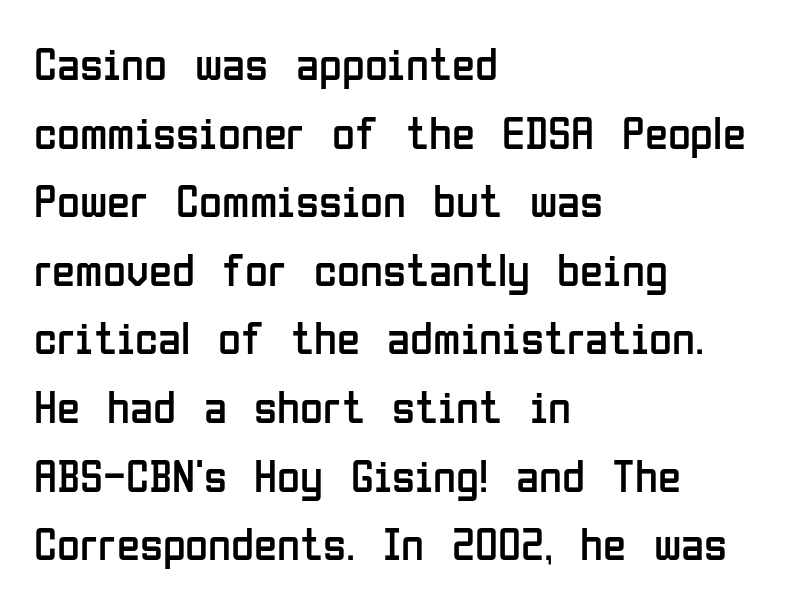
{"serif": "no", "italic": "no", "bold": "no", "weight": "regular", "width": "condensed", "stroke_contrast": "low", "x_height": "medium", "monospaced": "no", "underline": "no", "align": "left", "line_spacing": "normal", "line_spacing_ratio": 1.46, "letter_spacing": "normal", "letter_spacing_em": 0.0, "glyph_px": 47}
